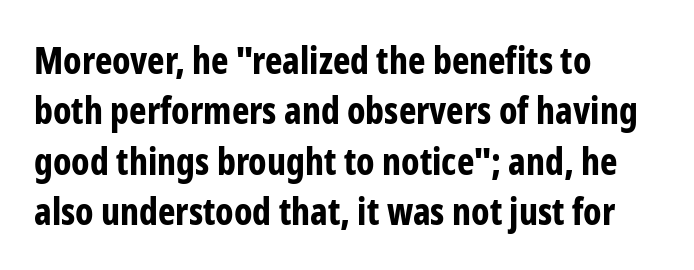
{"serif": "no", "italic": "no", "bold": "yes", "weight": "bold", "width": "condensed", "stroke_contrast": "low", "x_height": "medium", "monospaced": "no", "underline": "no", "align": "left", "line_spacing": "normal", "line_spacing_ratio": 1.36, "letter_spacing": "normal", "letter_spacing_em": 0.0, "glyph_px": 37}
